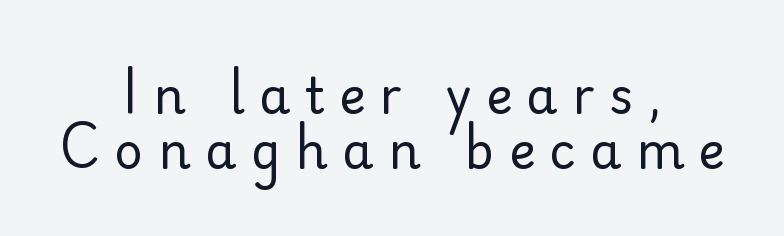
Quick note: interline space is minimal. This rendering employs a face without finishing strokes, i.e., a sans-serif. A bare baseline throughout the passage. The horizontal fit of the characters is loose and conspicuously gappy. Neither beginnings nor endings align; midpoints do.
